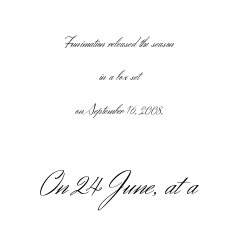
{"serif": "no", "bold": "no", "weight": "light", "width": "normal", "stroke_contrast": "medium", "x_height": "small", "monospaced": "no", "underline": "no", "align": "center", "line_spacing": "loose", "line_spacing_ratio": 2.39, "letter_spacing": "normal", "letter_spacing_em": 0.0, "larger_block": "second", "size_ratio": 2.43, "glyph_px": 34}
